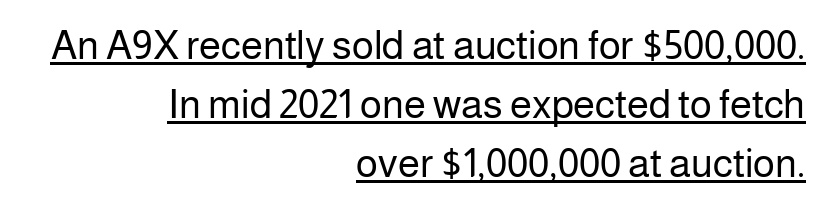
{"serif": "no", "italic": "no", "bold": "no", "weight": "regular", "width": "normal", "stroke_contrast": "low", "x_height": "medium", "monospaced": "no", "underline": "yes", "align": "right", "line_spacing": "normal", "line_spacing_ratio": 1.48, "letter_spacing": "normal", "letter_spacing_em": 0.0, "glyph_px": 40}
